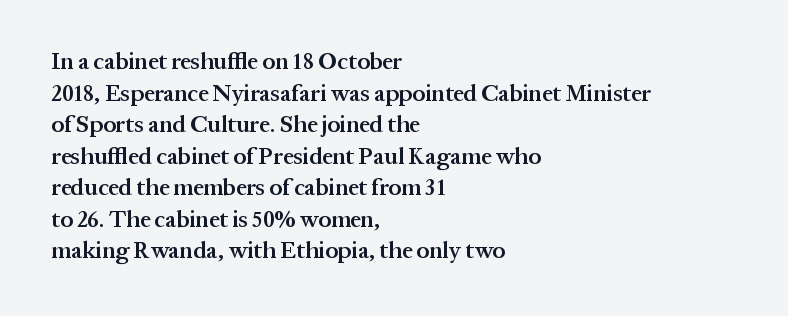
The image shows 23 px text type, upright; set left-aligned, normal line spacing (1.37x), normal letter spacing, not underlined.
